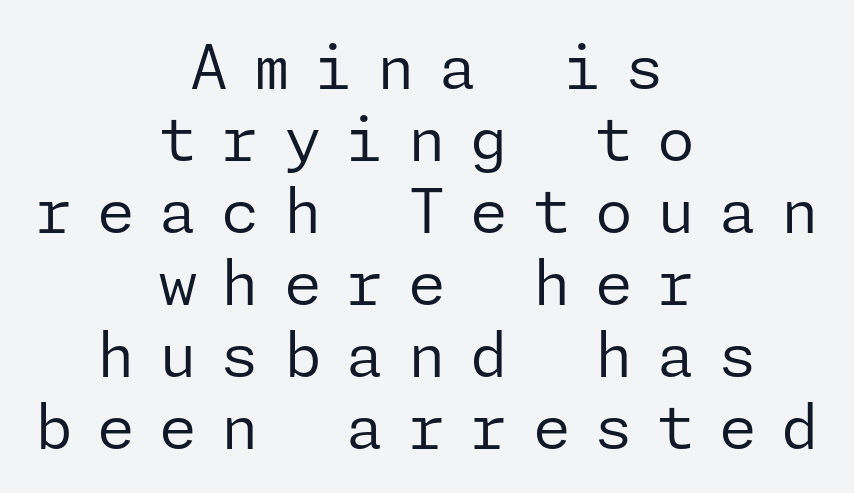
The image shows 61 px regular-weight sans-serif type, upright; set centered, line spacing 1.18x, unusually wide letter spacing (+0.4 em), not underlined; low stroke contrast and a medium x-height.
